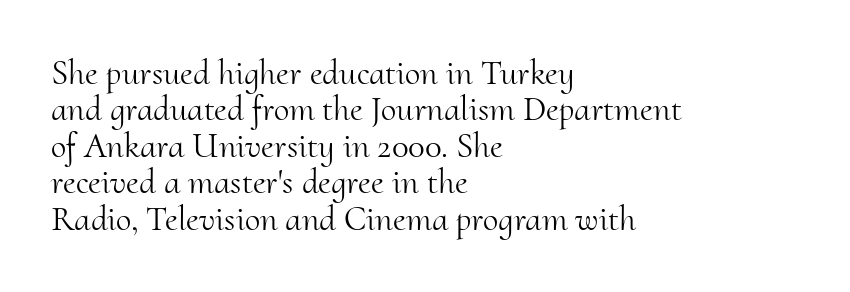
Q: Is the text bold? A: No.
Q: Is the text italic (slanted)? A: No, it is upright.
Q: Is the typeface a serif or a sans-serif typeface? A: Serif.
Q: Is the text underlined? A: No.
Q: How is the paragraph aligned? A: Left-aligned.
Q: Is the spacing between letters normal or unusually wide? A: Normal.
Q: Is the spacing between lines tight, normal or loose? A: Tight.
Q: Width (condensed, normal, or wide)? A: Normal.
Q: Stroke contrast? A: Medium.
Q: x-height? A: Small.
Q: Monospaced? A: No.
